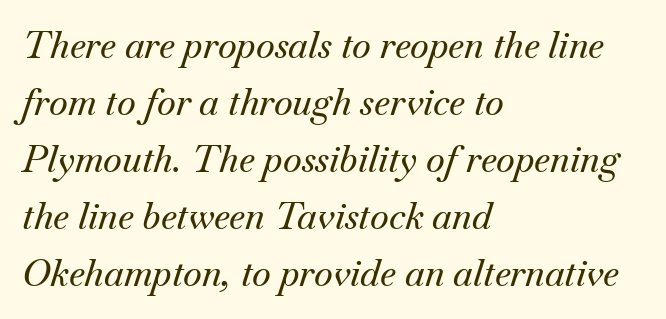
Q: Is the text italic (slanted)? A: Yes, it leans right by about 18 degrees.
Q: Is the typeface a serif or a sans-serif typeface? A: Serif.
Q: Is the text underlined? A: No.
Q: How is the paragraph aligned? A: Left-aligned.
Q: Is the spacing between letters normal or unusually wide? A: Normal.
Q: Is the spacing between lines tight, normal or loose? A: Normal.
Q: Width (condensed, normal, or wide)? A: Normal.
Q: Stroke contrast? A: Medium.
Q: x-height? A: Small.
Q: Monospaced? A: No.
